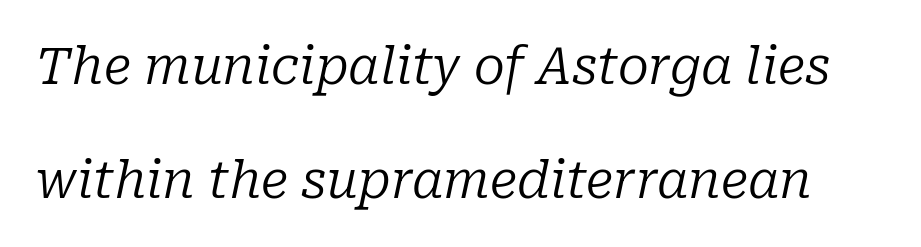
{"serif": "yes", "italic": "yes", "lean": "right", "slant_degrees": 10, "bold": "no", "weight": "regular", "width": "normal", "stroke_contrast": "low", "x_height": "medium", "monospaced": "no", "underline": "no", "line_spacing": "loose", "line_spacing_ratio": 2.23, "letter_spacing": "normal", "letter_spacing_em": 0.0, "glyph_px": 51}
